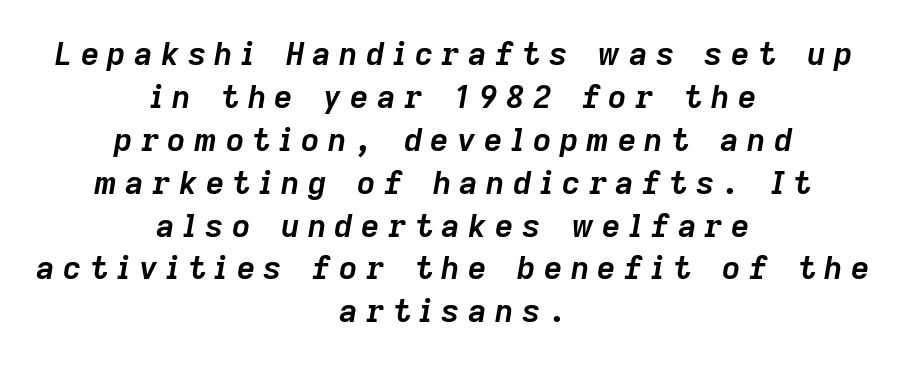
Q: Is the text bold? A: Yes.
Q: Is the text italic (slanted)? A: Yes, it leans right by about 9 degrees.
Q: Is the text underlined? A: No.
Q: How is the paragraph aligned? A: Centered.
Q: Is the spacing between letters normal or unusually wide? A: Unusually wide.
Q: Is the spacing between lines tight, normal or loose? A: Normal.
Q: Width (condensed, normal, or wide)? A: Normal.
Q: Stroke contrast? A: Low.
Q: x-height? A: Medium.
Q: Monospaced? A: No.
